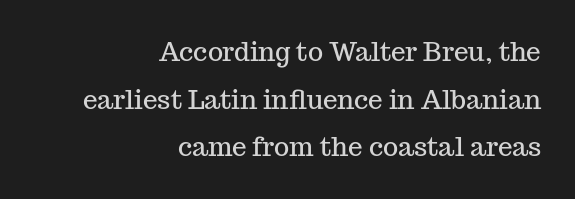
The rendering keeps characters at their native spacing. A typesetter would mark this as roman, not italic. Descenders hang freely into open space. Layout note: lines flush right.
